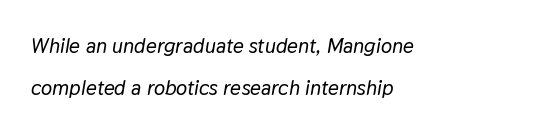
Q: Is the text italic (slanted)? A: Yes, it leans right by about 9 degrees.
Q: Is the text underlined? A: No.
Q: How is the paragraph aligned? A: Left-aligned.
Q: Is the spacing between letters normal or unusually wide? A: Normal.
Q: Is the spacing between lines tight, normal or loose? A: Loose.
